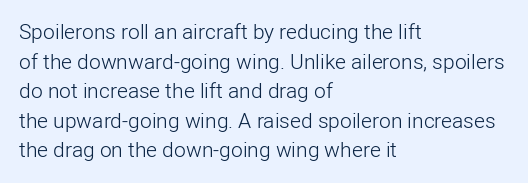
Q: Is the text bold? A: No.
Q: Is the text italic (slanted)? A: No, it is upright.
Q: Is the text underlined? A: No.
Q: How is the paragraph aligned? A: Left-aligned.
Q: Is the spacing between letters normal or unusually wide? A: Normal.
Q: Is the spacing between lines tight, normal or loose? A: Normal.
